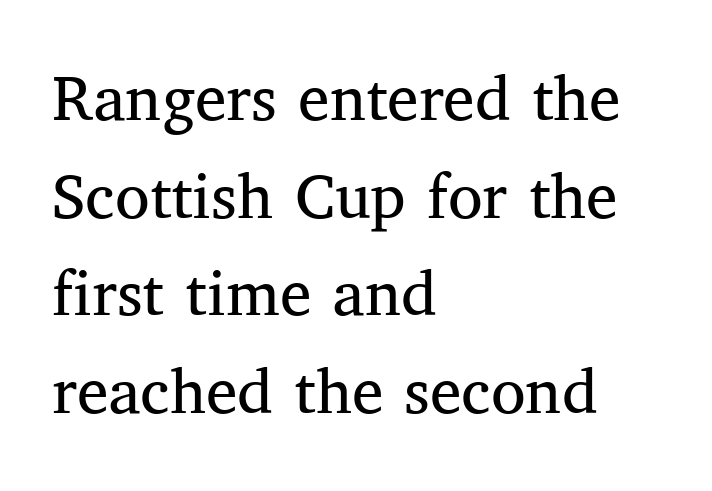
Q: Is the text bold? A: No.
Q: Is the text italic (slanted)? A: No, it is upright.
Q: Is the typeface a serif or a sans-serif typeface? A: Serif.
Q: Is the text underlined? A: No.
Q: How is the paragraph aligned? A: Left-aligned.
Q: Is the spacing between letters normal or unusually wide? A: Normal.
Q: Is the spacing between lines tight, normal or loose? A: Normal.
Q: Width (condensed, normal, or wide)? A: Normal.
Q: Stroke contrast? A: Medium.
Q: x-height? A: Medium.
Q: Monospaced? A: No.
